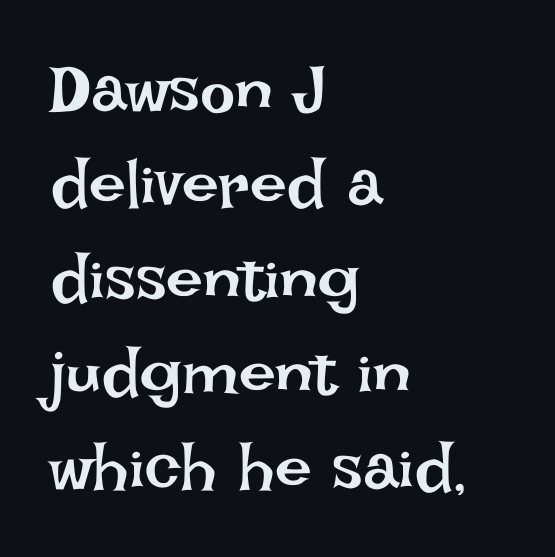
The image shows 66 px regular-weight type, upright; set left-aligned, normal line spacing (1.43x), normal letter spacing, not underlined; low stroke contrast and a large x-height.
